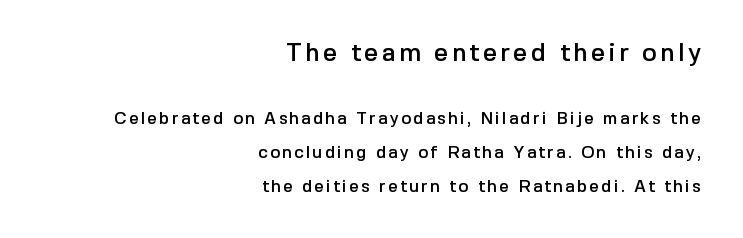
Q: Is the text italic (slanted)? A: No, it is upright.
Q: Is the text underlined? A: No.
Q: How is the paragraph aligned? A: Right-aligned.
Q: Is the spacing between lines tight, normal or loose? A: Loose.
Q: Which block of text is set in a larger size, the first (top) or the second (bottom)? A: The first (top) one.
